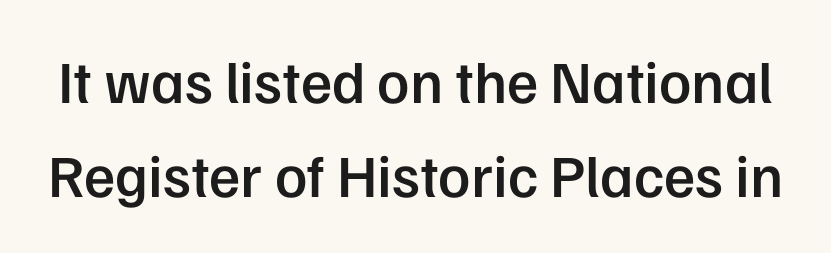
{"serif": "no", "italic": "no", "bold": "semi", "weight": "semibold", "width": "normal", "stroke_contrast": "low", "x_height": "medium", "monospaced": "no", "underline": "no", "line_spacing": "normal", "line_spacing_ratio": 1.57, "letter_spacing": "normal", "letter_spacing_em": 0.0, "glyph_px": 60}
